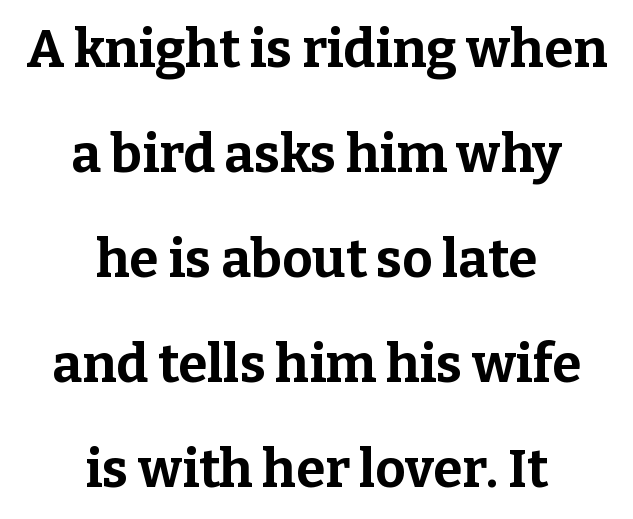
Q: Is the text bold? A: Yes.
Q: Is the text italic (slanted)? A: No, it is upright.
Q: Is the typeface a serif or a sans-serif typeface? A: Serif.
Q: Is the text underlined? A: No.
Q: How is the paragraph aligned? A: Centered.
Q: Is the spacing between letters normal or unusually wide? A: Normal.
Q: Is the spacing between lines tight, normal or loose? A: Loose.
Q: Width (condensed, normal, or wide)? A: Normal.
Q: Stroke contrast? A: Low.
Q: x-height? A: Medium.
Q: Monospaced? A: No.
